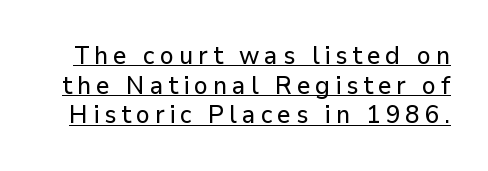
Q: Is the text italic (slanted)? A: No, it is upright.
Q: Is the text underlined? A: Yes.
Q: Is the spacing between letters normal or unusually wide? A: Unusually wide.
